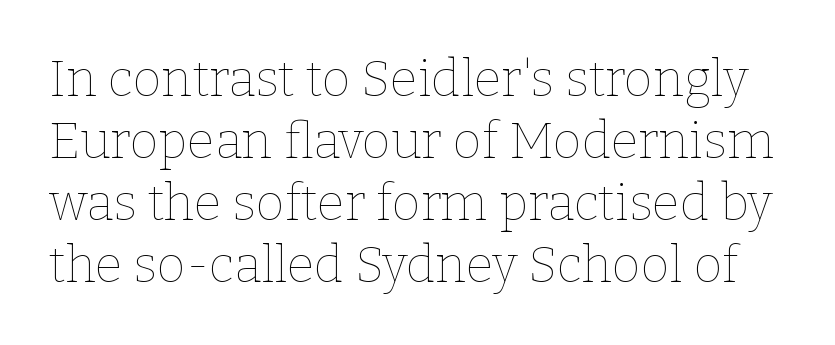
Q: Is the text bold? A: No.
Q: Is the text italic (slanted)? A: No, it is upright.
Q: Is the text underlined? A: No.
Q: Is the spacing between letters normal or unusually wide? A: Normal.
Q: Width (condensed, normal, or wide)? A: Normal.
Q: Stroke contrast? A: Low.
Q: x-height? A: Medium.
Q: Monospaced? A: No.
